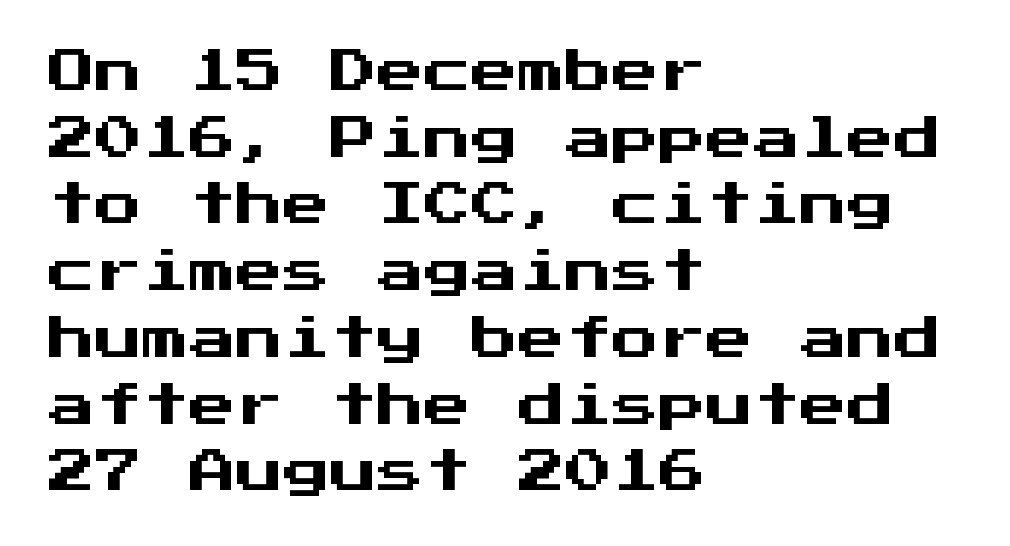
{"serif": "no", "italic": "no", "width": "normal", "stroke_contrast": "medium", "x_height": "medium", "monospaced": "yes", "underline": "no", "align": "left", "line_spacing": "normal", "line_spacing_ratio": 1.42, "letter_spacing": "normal", "letter_spacing_em": 0.0, "glyph_px": 47}
